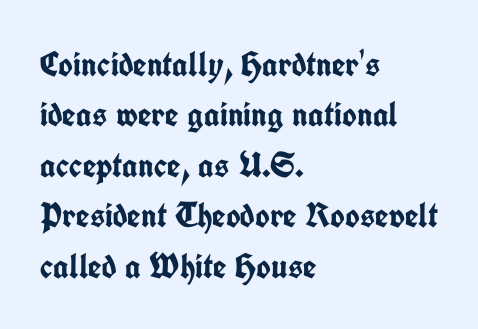
Q: Is the text bold? A: Yes.
Q: Is the text italic (slanted)? A: No, it is upright.
Q: Is the typeface a serif or a sans-serif typeface? A: Sans-serif.
Q: Is the text underlined? A: No.
Q: How is the paragraph aligned? A: Left-aligned.
Q: Is the spacing between letters normal or unusually wide? A: Normal.
Q: Is the spacing between lines tight, normal or loose? A: Normal.
Q: Width (condensed, normal, or wide)? A: Condensed.
Q: Stroke contrast? A: Low.
Q: x-height? A: Medium.
Q: Monospaced? A: No.
